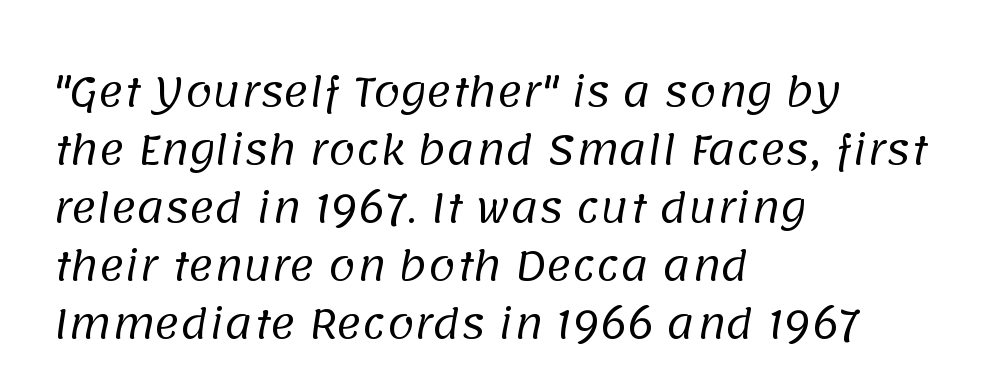
Q: Is the text bold? A: No.
Q: Is the typeface a serif or a sans-serif typeface? A: Sans-serif.
Q: Is the text underlined? A: No.
Q: How is the paragraph aligned? A: Left-aligned.
Q: Is the spacing between letters normal or unusually wide? A: Normal.
Q: Is the spacing between lines tight, normal or loose? A: Normal.
Q: Width (condensed, normal, or wide)? A: Normal.
Q: Stroke contrast? A: Low.
Q: x-height? A: Large.
Q: Monospaced? A: No.
